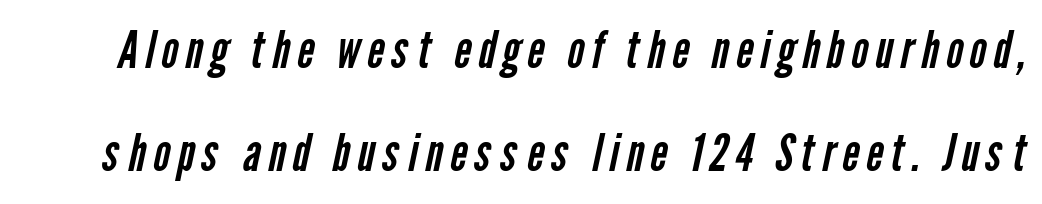
The image shows 52 px regular-weight, condensed sans-serif type; set loose line spacing (1.99x), not underlined; low stroke contrast and a medium x-height.
